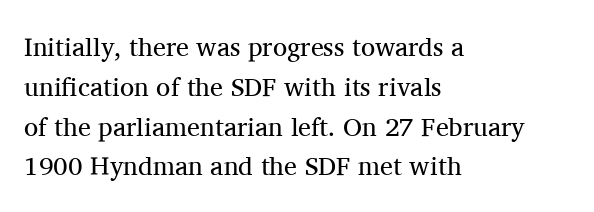
The image shows 26 px text type, upright; set left-aligned, normal line spacing (1.53x), normal letter spacing, not underlined.
